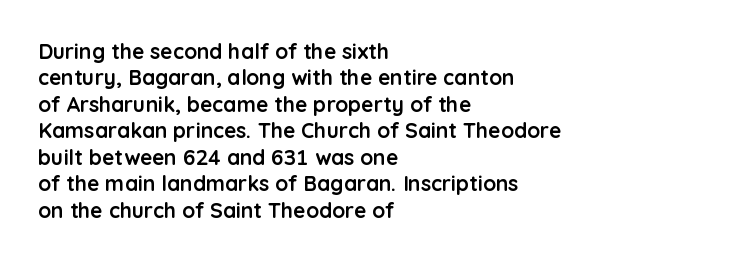
{"italic": "no", "bold": "yes", "underline": "no", "align": "left", "line_spacing": "normal", "line_spacing_ratio": 1.26, "letter_spacing": "normal", "letter_spacing_em": 0.0, "glyph_px": 21}
